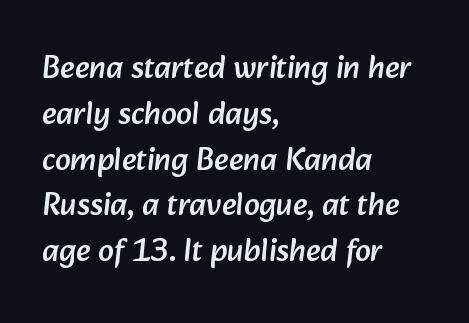
The image shows 32 px sans-serif type; set left-aligned, normal line spacing (1.43x), normal letter spacing, not underlined; low stroke contrast and a medium x-height.
